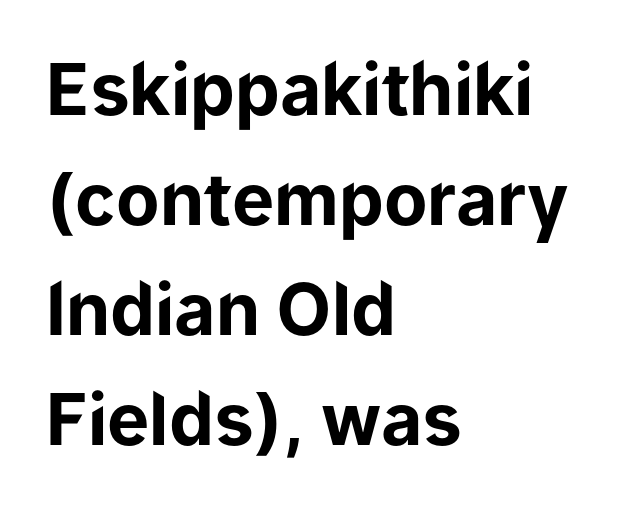
Q: Is the text bold? A: Yes.
Q: Is the text italic (slanted)? A: No, it is upright.
Q: Is the typeface a serif or a sans-serif typeface? A: Sans-serif.
Q: Is the text underlined? A: No.
Q: How is the paragraph aligned? A: Left-aligned.
Q: Is the spacing between letters normal or unusually wide? A: Normal.
Q: Is the spacing between lines tight, normal or loose? A: Normal.
Q: Width (condensed, normal, or wide)? A: Normal.
Q: Stroke contrast? A: Low.
Q: x-height? A: Medium.
Q: Monospaced? A: No.
